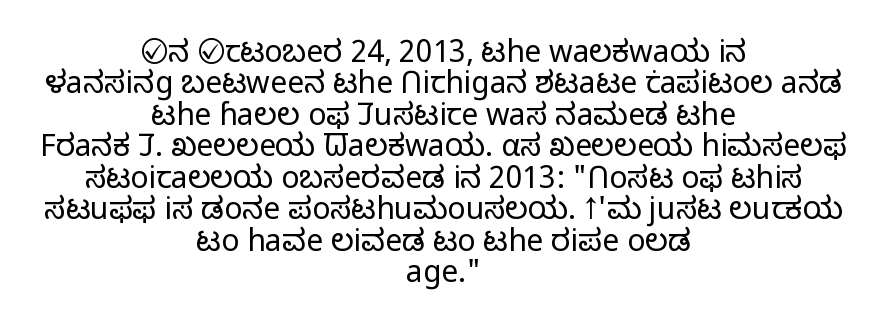
This sample uses plain, unmodified letter spacing. Notice how the stems are strictly vertical — no italics here. The block of text is dense from top to bottom, with scant space between rows. Each letter keeps its own natural width here, so spacing adapts to shape.
